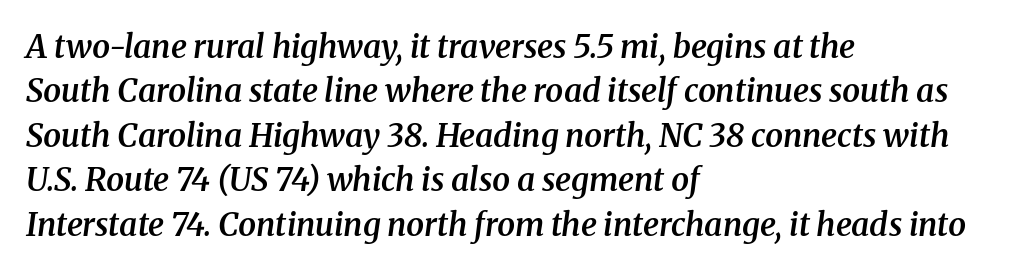
{"serif": "yes", "italic": "yes", "lean": "right", "slant_degrees": 8, "bold": "semi", "weight": "semibold", "width": "normal", "stroke_contrast": "medium", "x_height": "medium", "monospaced": "no", "underline": "no", "align": "left", "line_spacing": "normal", "line_spacing_ratio": 1.39, "letter_spacing": "normal", "letter_spacing_em": 0.0, "glyph_px": 32}
